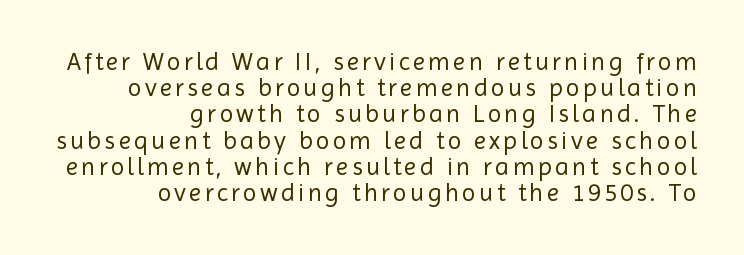
{"italic": "no", "bold": "no", "underline": "no", "align": "right", "line_spacing": "tight", "line_spacing_ratio": 1.05, "glyph_px": 25}
